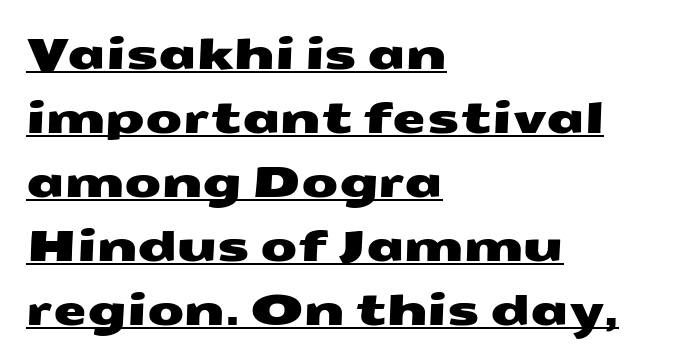
Q: Is the typeface a serif or a sans-serif typeface? A: Sans-serif.
Q: Is the text underlined? A: Yes.
Q: How is the paragraph aligned? A: Left-aligned.
Q: Is the spacing between letters normal or unusually wide? A: Normal.
Q: Is the spacing between lines tight, normal or loose? A: Normal.
Q: Width (condensed, normal, or wide)? A: Wide.
Q: Stroke contrast? A: Medium.
Q: x-height? A: Medium.
Q: Monospaced? A: No.
